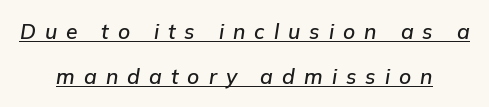
Italic? Definitely — the glyphs are oblique. Every word sits above its own underline. Caption: expanded tracking, letters set apart. The typesetter chose a symmetrical, centered arrangement here. Honestly, the rows look like they've been pulled way apart.
